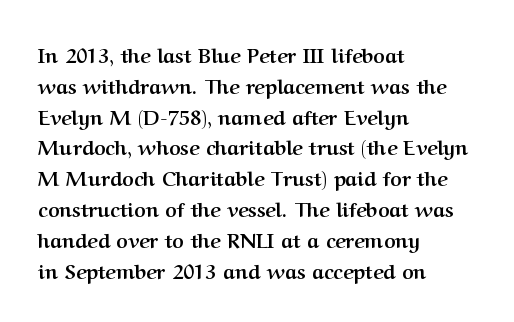
Q: Is the text bold? A: Yes.
Q: Is the text italic (slanted)? A: No, it is upright.
Q: Is the text underlined? A: No.
Q: How is the paragraph aligned? A: Left-aligned.
Q: Is the spacing between letters normal or unusually wide? A: Normal.
Q: Is the spacing between lines tight, normal or loose? A: Normal.
